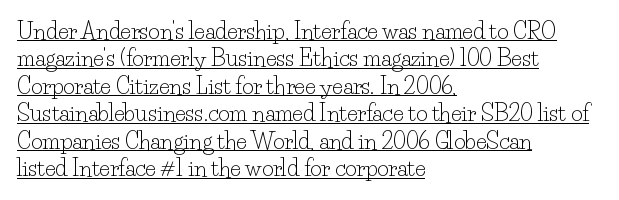
The image shows 22 px text type, upright; set left-aligned, normal line spacing (1.25x), normal letter spacing, underlined.
